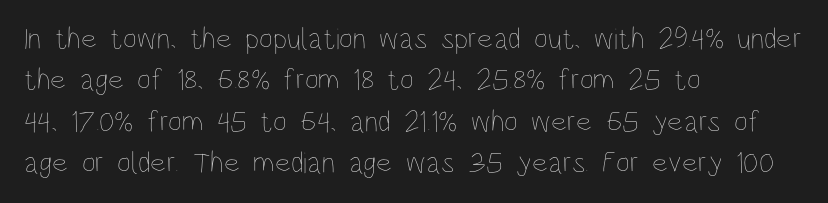
Q: Is the text bold? A: No.
Q: Is the text italic (slanted)? A: No, it is upright.
Q: Is the text underlined? A: No.
Q: How is the paragraph aligned? A: Left-aligned.
Q: Is the spacing between letters normal or unusually wide? A: Normal.
Q: Is the spacing between lines tight, normal or loose? A: Normal.
Q: Width (condensed, normal, or wide)? A: Condensed.
Q: Stroke contrast? A: Low.
Q: x-height? A: Large.
Q: Monospaced? A: No.
